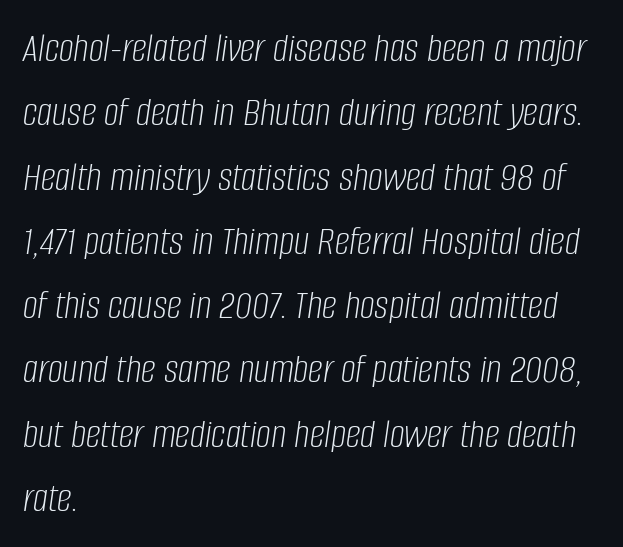
Words float on clear page, feet unadorned. The compositor pushed each line to the left boundary. Tracking here is standard; glyphs follow each other at the usual distance. Looks like regular typesetting: each glyph gets only the width it needs.
